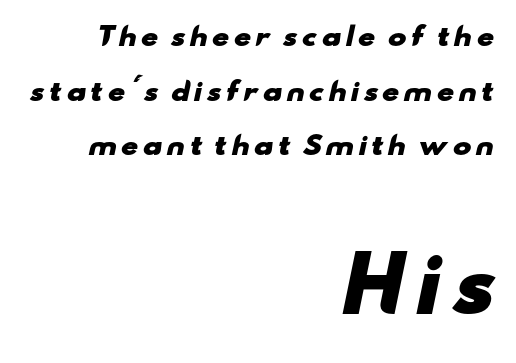
{"serif": "no", "bold": "yes", "weight": "heavy", "width": "wide", "stroke_contrast": "low", "x_height": "small", "monospaced": "no", "underline": "no", "align": "right", "line_spacing": "loose", "line_spacing_ratio": 2.19, "larger_block": "second", "size_ratio": 2.96, "glyph_px": 74}
